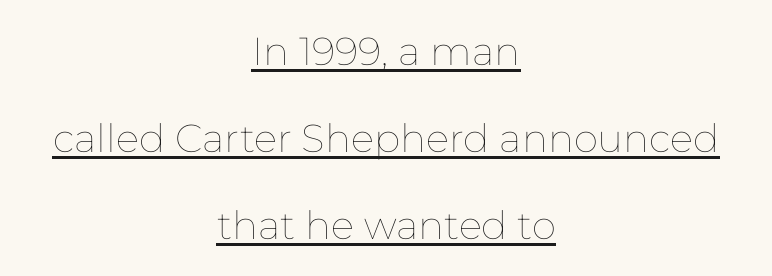
{"italic": "no", "bold": "no", "weight": "thin", "width": "normal", "stroke_contrast": "low", "x_height": "medium", "monospaced": "no", "underline": "yes", "align": "center", "line_spacing": "loose", "line_spacing_ratio": 2.23, "letter_spacing": "normal", "letter_spacing_em": 0.0, "glyph_px": 39}
